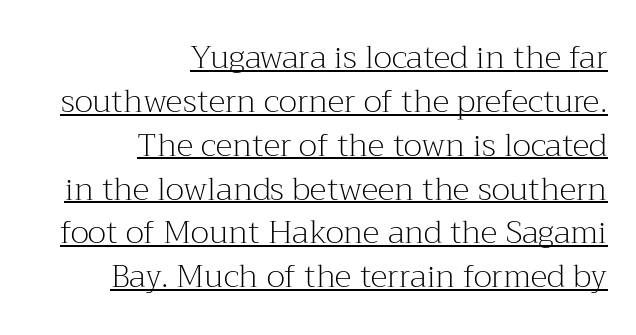
Q: Is the text bold? A: No.
Q: Is the text italic (slanted)? A: No, it is upright.
Q: Is the typeface a serif or a sans-serif typeface? A: Serif.
Q: Is the text underlined? A: Yes.
Q: How is the paragraph aligned? A: Right-aligned.
Q: Is the spacing between letters normal or unusually wide? A: Normal.
Q: Is the spacing between lines tight, normal or loose? A: Normal.
Q: Width (condensed, normal, or wide)? A: Normal.
Q: Stroke contrast? A: Medium.
Q: x-height? A: Medium.
Q: Monospaced? A: No.
